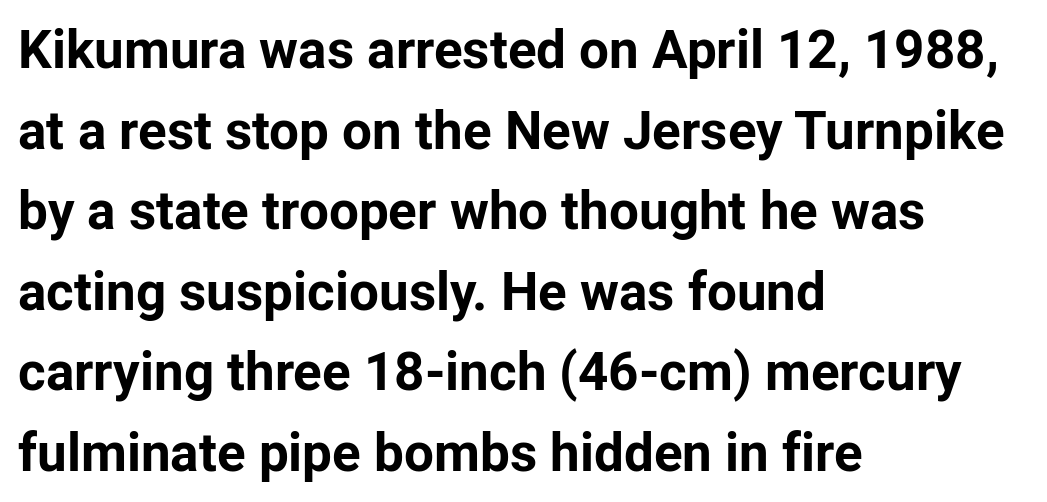
Q: Is the text bold? A: Yes.
Q: Is the text italic (slanted)? A: No, it is upright.
Q: Is the typeface a serif or a sans-serif typeface? A: Sans-serif.
Q: Is the text underlined? A: No.
Q: How is the paragraph aligned? A: Left-aligned.
Q: Is the spacing between letters normal or unusually wide? A: Normal.
Q: Is the spacing between lines tight, normal or loose? A: Normal.
Q: Width (condensed, normal, or wide)? A: Normal.
Q: Stroke contrast? A: Low.
Q: x-height? A: Medium.
Q: Monospaced? A: No.
